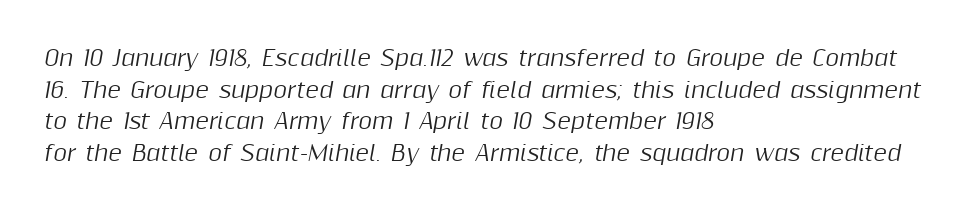
Q: Is the text italic (slanted)? A: Yes, it leans right by about 10 degrees.
Q: Is the text underlined? A: No.
Q: How is the paragraph aligned? A: Left-aligned.
Q: Is the spacing between letters normal or unusually wide? A: Normal.
Q: Is the spacing between lines tight, normal or loose? A: Normal.
